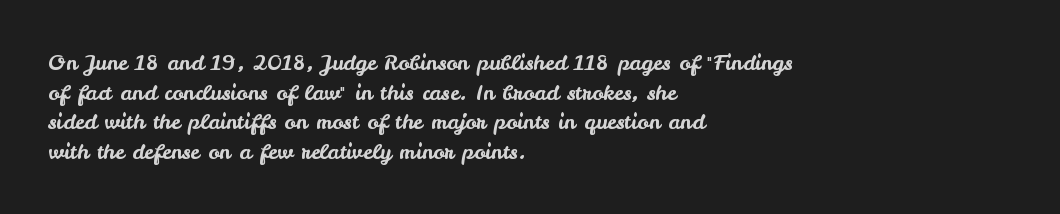
The image shows 21 px text type; set left-aligned, normal line spacing (1.41x), normal letter spacing, not underlined.
